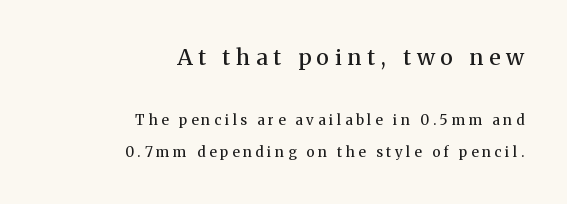
The image shows 22 px text type, upright; set right-aligned, loose line spacing (2.28x), unusually wide letter spacing (+0.27 em), not underlined; the first (top) block is 1.57x larger.
